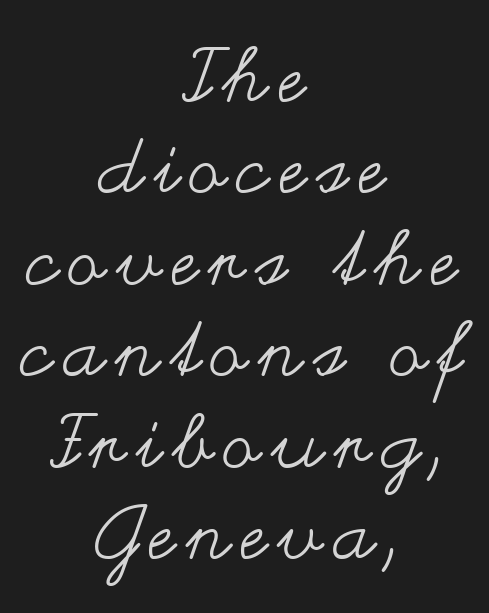
The whitespace from short lines is split evenly between both sides. Each letter keeps its own natural width here, so spacing adapts to shape. The face looks like a standard text weight, possibly lighter. The baseline area is clear.
